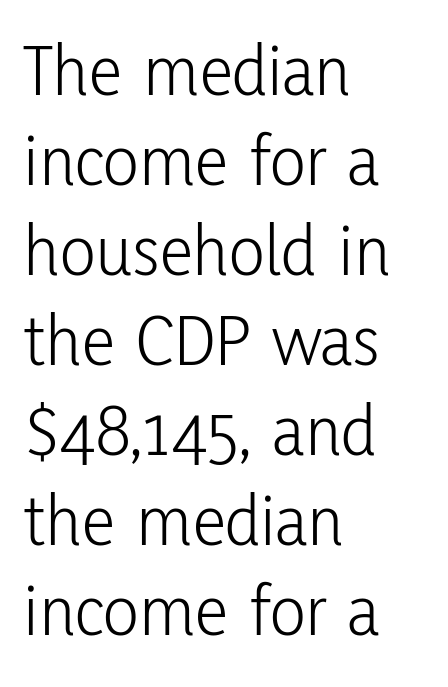
Note: no serifs on the glyphs. Glance below the letters and you will spot only blank space. Character widths vary here, with narrow letters taking less room than wide ones. Does the copy run flush right? No — it runs flush left.
